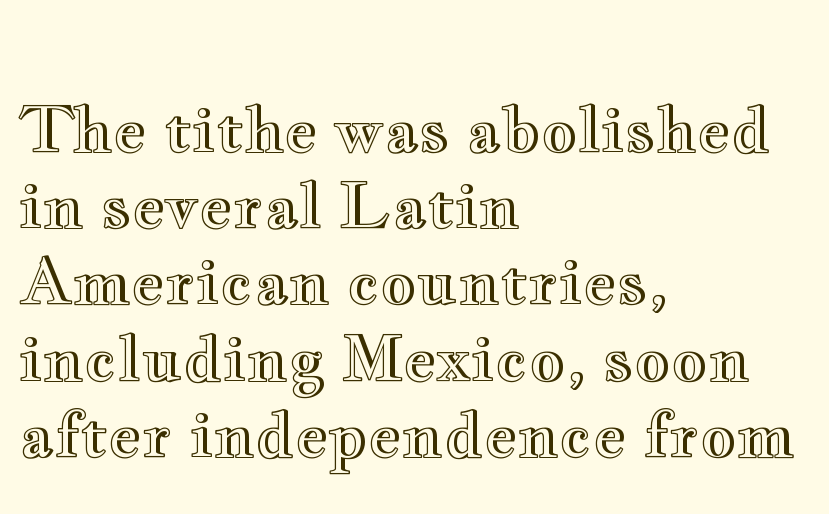
Q: Is the text italic (slanted)? A: No, it is upright.
Q: Is the text underlined? A: No.
Q: How is the paragraph aligned? A: Left-aligned.
Q: Is the spacing between letters normal or unusually wide? A: Normal.
Q: Width (condensed, normal, or wide)? A: Wide.
Q: x-height? A: Small.
Q: Monospaced? A: No.
